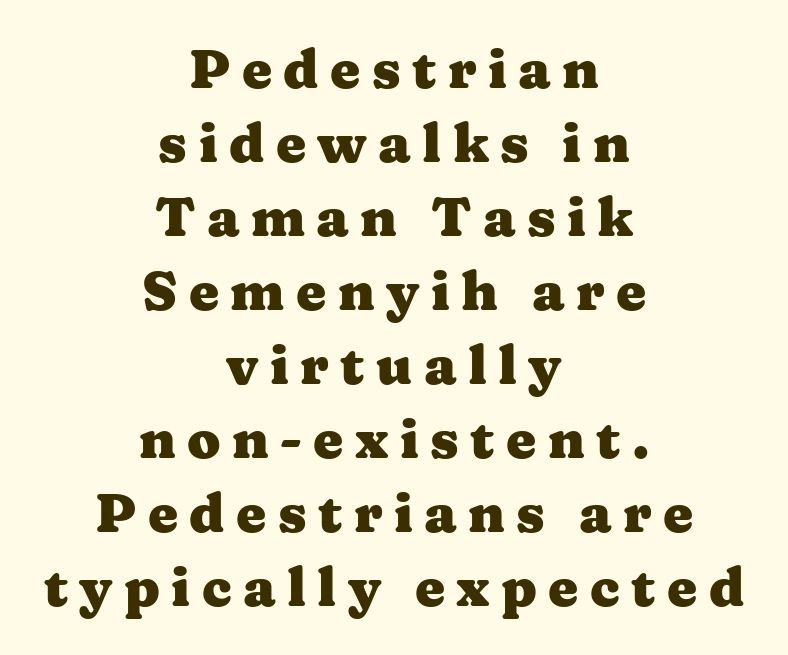
{"serif": "yes", "italic": "no", "bold": "yes", "weight": "heavy", "width": "wide", "stroke_contrast": "medium", "x_height": "medium", "monospaced": "no", "underline": "no", "align": "center", "line_spacing": "normal", "line_spacing_ratio": 1.37, "letter_spacing": "wide", "letter_spacing_em": 0.21, "glyph_px": 54}
